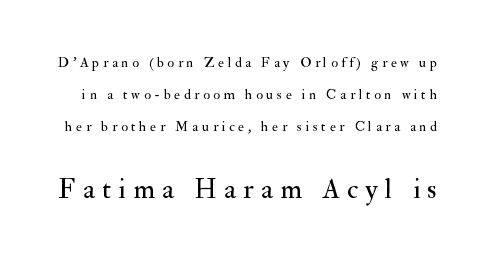
Reading top to bottom, the characters get bigger at the block break. Glance below the letters and you will spot only blank space. The text was rendered using a seriffed face with decorative stroke endings. Nothing heavy about these letters — not bold at all.
